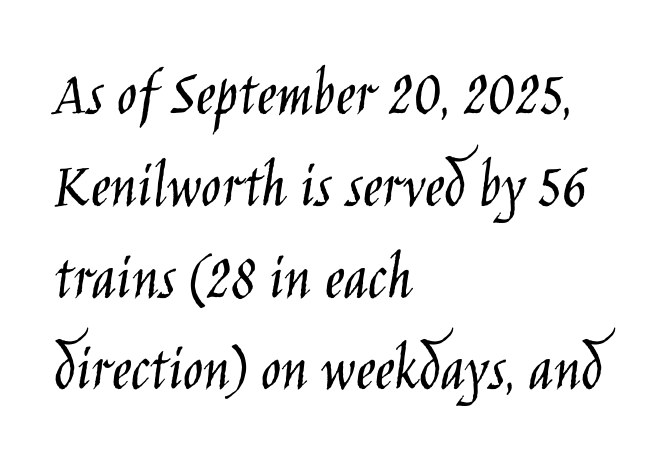
The image shows 67 px light, condensed sans-serif type; set left-aligned, normal line spacing (1.37x), normal letter spacing, not underlined; low stroke contrast and a large x-height.
